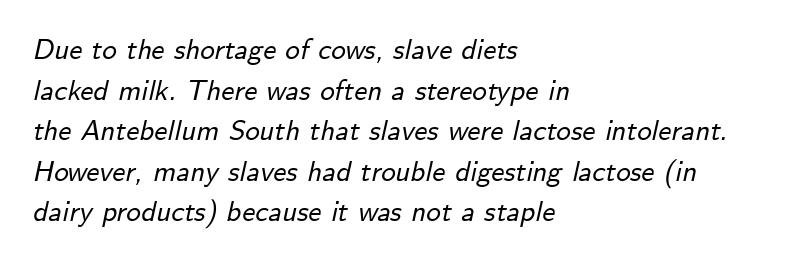
The image shows 29 px text type, italic (leaning right); set left-aligned, normal line spacing (1.4x), normal letter spacing, not underlined; low stroke contrast and a small x-height.
